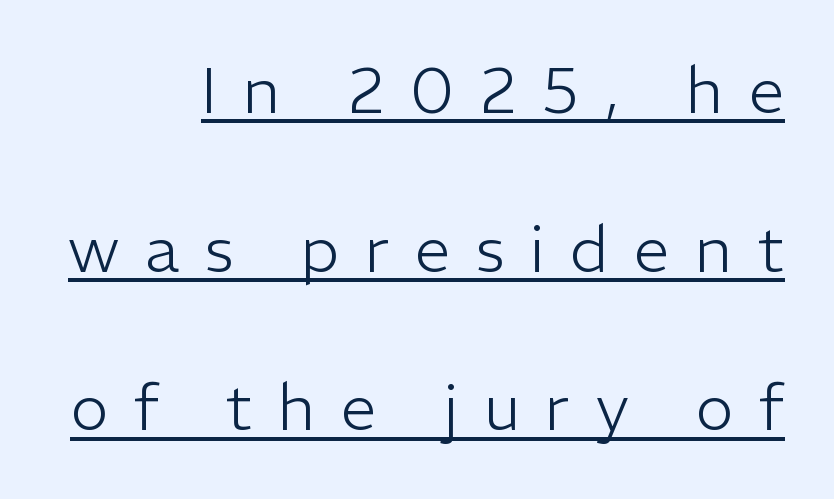
{"serif": "no", "italic": "no", "bold": "no", "weight": "light", "width": "normal", "stroke_contrast": "low", "x_height": "medium", "monospaced": "no", "underline": "yes", "align": "right", "line_spacing": "loose", "line_spacing_ratio": 2.48, "letter_spacing": "wide", "letter_spacing_em": 0.4, "glyph_px": 64}
